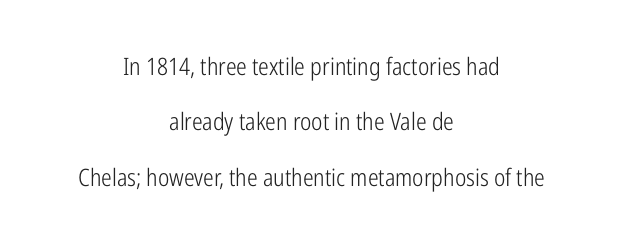
The image shows 24 px text type, upright; set centered, loose line spacing (2.31x), normal letter spacing, not underlined.
